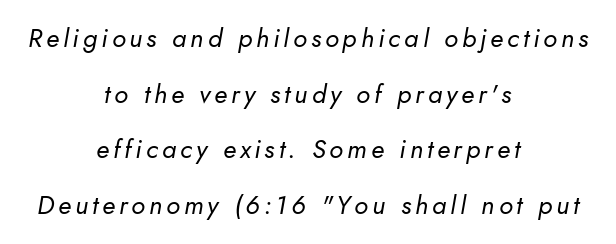
Q: Is the text bold? A: No.
Q: Is the text italic (slanted)? A: Yes, it leans right by about 10 degrees.
Q: Is the text underlined? A: No.
Q: How is the paragraph aligned? A: Centered.
Q: Is the spacing between lines tight, normal or loose? A: Loose.
